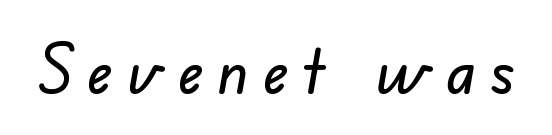
{"serif": "no", "width": "normal", "stroke_contrast": "low", "x_height": "small", "monospaced": "no", "underline": "no", "letter_spacing": "wide", "letter_spacing_em": 0.21, "glyph_px": 68}
